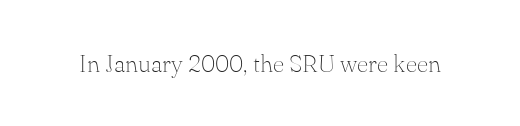
The image shows 25 px text type, upright; set normal letter spacing, not underlined.
